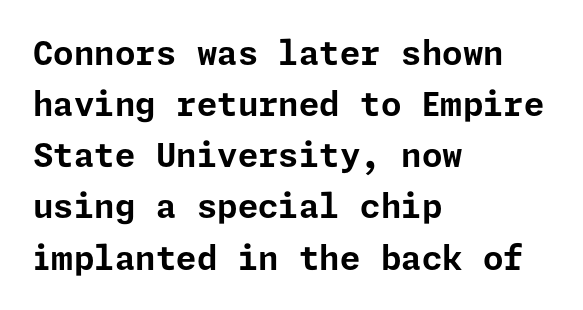
The image shows 33 px bold sans-serif type, upright; set left-aligned, normal line spacing (1.55x), normal letter spacing, not underlined; low stroke contrast and a medium x-height.
